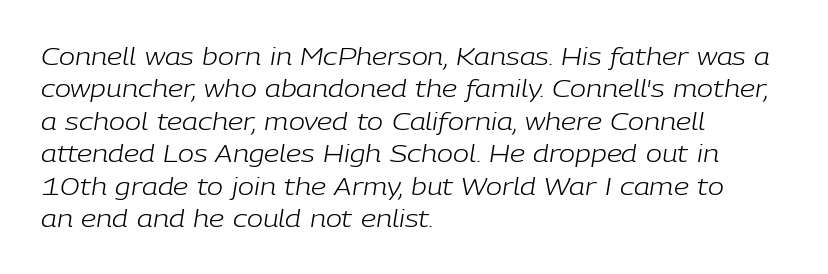
Q: Is the text bold? A: No.
Q: Is the text italic (slanted)? A: Yes, it leans right by about 9 degrees.
Q: Is the text underlined? A: No.
Q: How is the paragraph aligned? A: Left-aligned.
Q: Is the spacing between letters normal or unusually wide? A: Normal.
Q: Is the spacing between lines tight, normal or loose? A: Normal.
